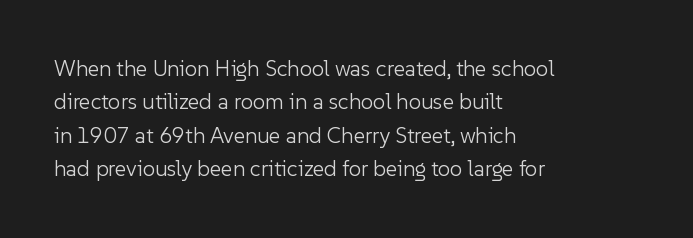
Q: Is the text bold? A: No.
Q: Is the text italic (slanted)? A: No, it is upright.
Q: Is the text underlined? A: No.
Q: How is the paragraph aligned? A: Left-aligned.
Q: Is the spacing between letters normal or unusually wide? A: Normal.
Q: Is the spacing between lines tight, normal or loose? A: Normal.
